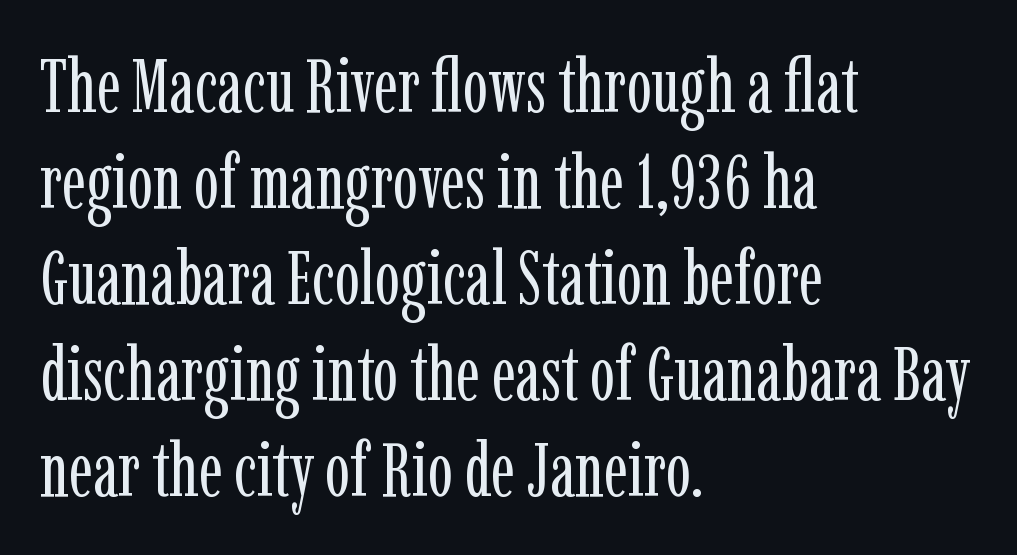
The image shows 75 px regular-weight, condensed serif type, upright; set left-aligned, normal line spacing (1.28x), normal letter spacing, not underlined; low stroke contrast and a medium x-height.
